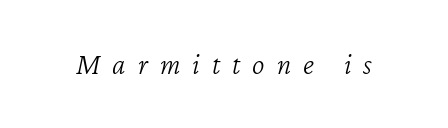
The space directly below the letters is spotless. Stem width sits at or under what a default text font uses. Quick note: italic. Here the designer chose a conventional face with non-uniform glyph widths.
